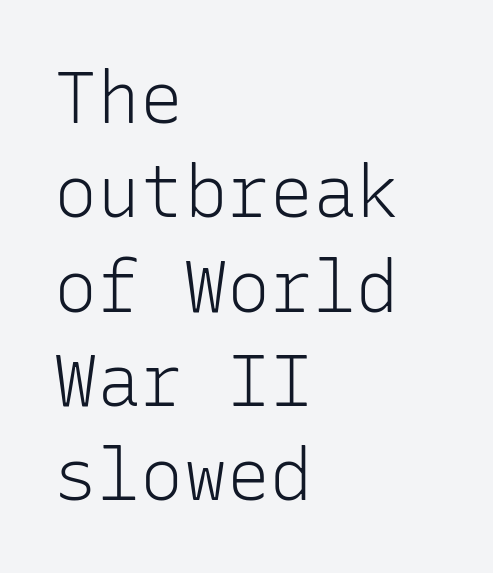
The lettering holds an erect, upright posture throughout. The passage shown is typed in a monospace face where columns stay perfectly aligned. Lines of text with bare space underneath. Weight: not bold — regular or lighter.
